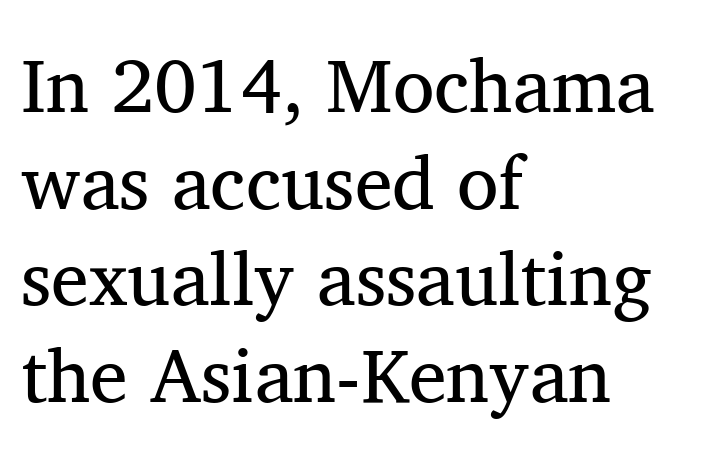
{"serif": "yes", "italic": "no", "bold": "no", "weight": "regular", "width": "normal", "stroke_contrast": "medium", "x_height": "medium", "monospaced": "no", "underline": "no", "align": "left", "line_spacing": "normal", "line_spacing_ratio": 1.27, "letter_spacing": "normal", "letter_spacing_em": 0.0, "glyph_px": 76}
